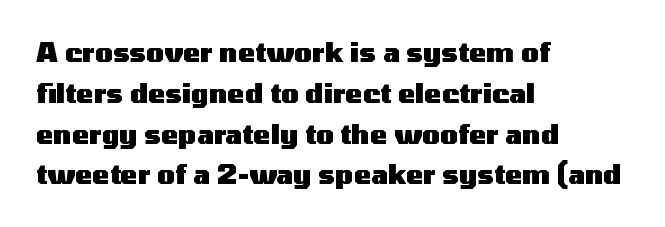
Q: Is the text bold? A: Yes.
Q: Is the text italic (slanted)? A: No, it is upright.
Q: Is the text underlined? A: No.
Q: How is the paragraph aligned? A: Left-aligned.
Q: Is the spacing between letters normal or unusually wide? A: Normal.
Q: Is the spacing between lines tight, normal or loose? A: Normal.
